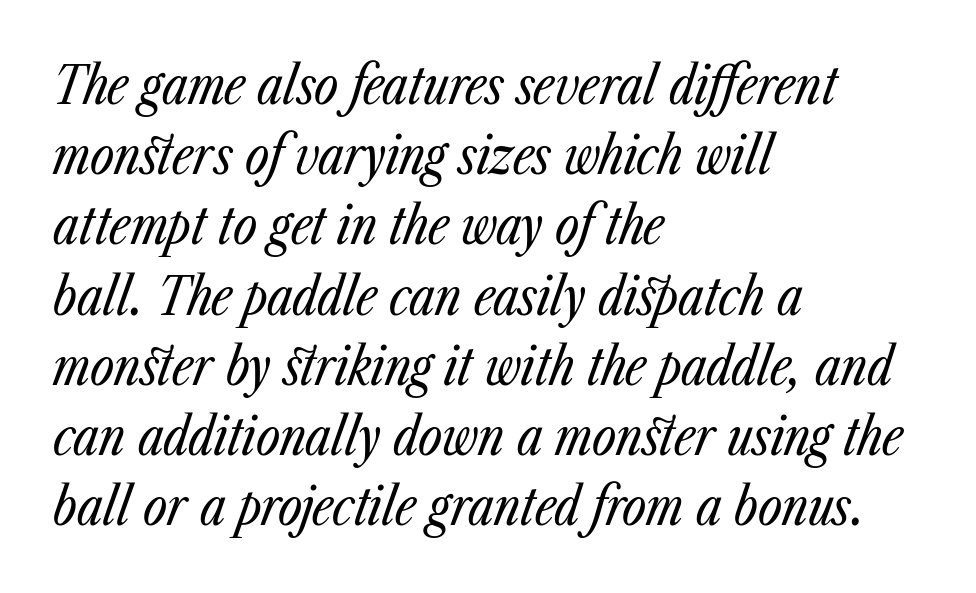
The image shows 52 px regular-weight, condensed type, italic (leaning right); set left-aligned, normal line spacing (1.35x), normal letter spacing, not underlined; low stroke contrast and a medium x-height.
